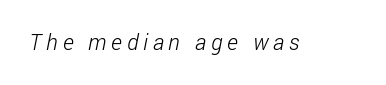
{"bold": "no", "underline": "no", "letter_spacing": "wide", "letter_spacing_em": 0.22, "glyph_px": 22}
